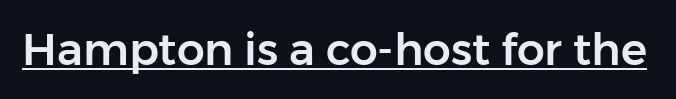
The image shows 44 px sans-serif type, upright; set normal letter spacing, underlined; low stroke contrast and a medium x-height.
